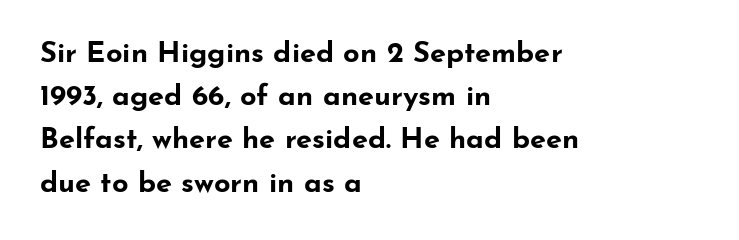
The string is rendered with underlining switched off. The compositor pushed each line to the left boundary. Every character sits straight up, as roman type does. Students, note that the glyphs here touch the page at normal intervals.
